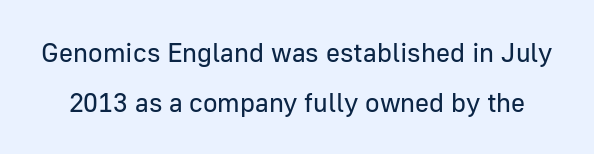
Q: Is the text bold? A: No.
Q: Is the text italic (slanted)? A: No, it is upright.
Q: Is the text underlined? A: No.
Q: Is the spacing between letters normal or unusually wide? A: Normal.
